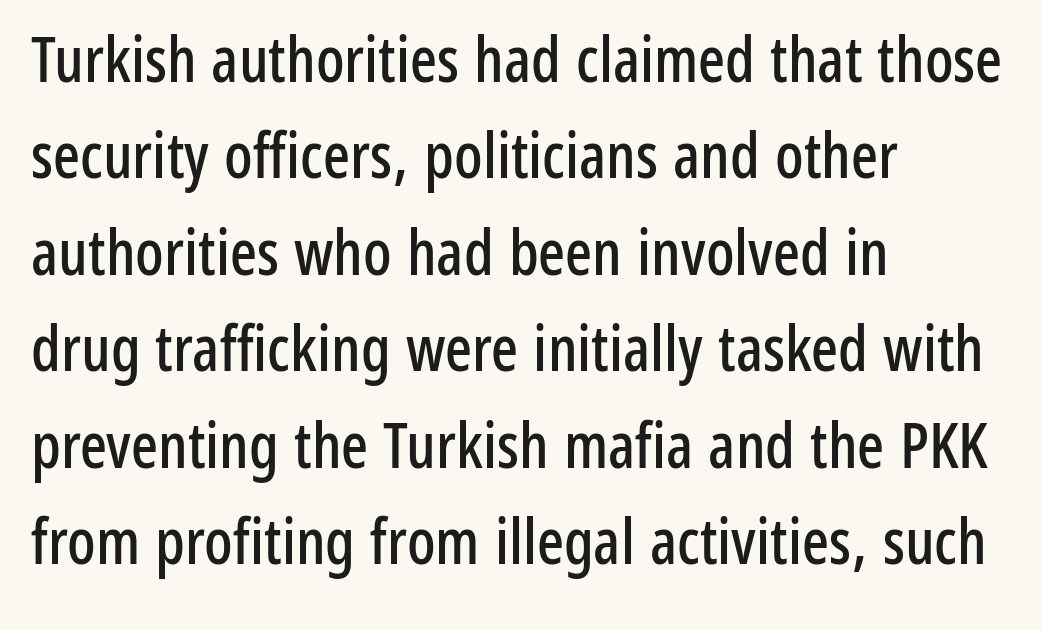
The image shows 63 px condensed sans-serif type, upright; set left-aligned, normal line spacing (1.53x), normal letter spacing, not underlined; low stroke contrast and a medium x-height.
